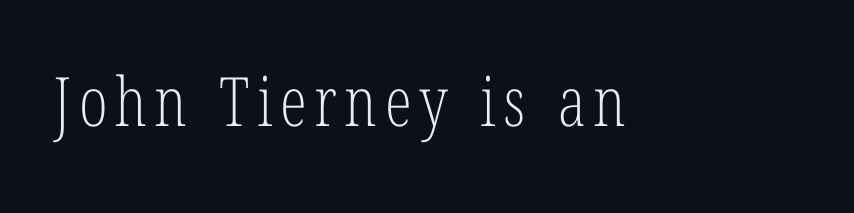
{"serif": "yes", "italic": "no", "bold": "no", "weight": "light", "width": "condensed", "stroke_contrast": "low", "x_height": "medium", "monospaced": "no", "underline": "no", "glyph_px": 68}
